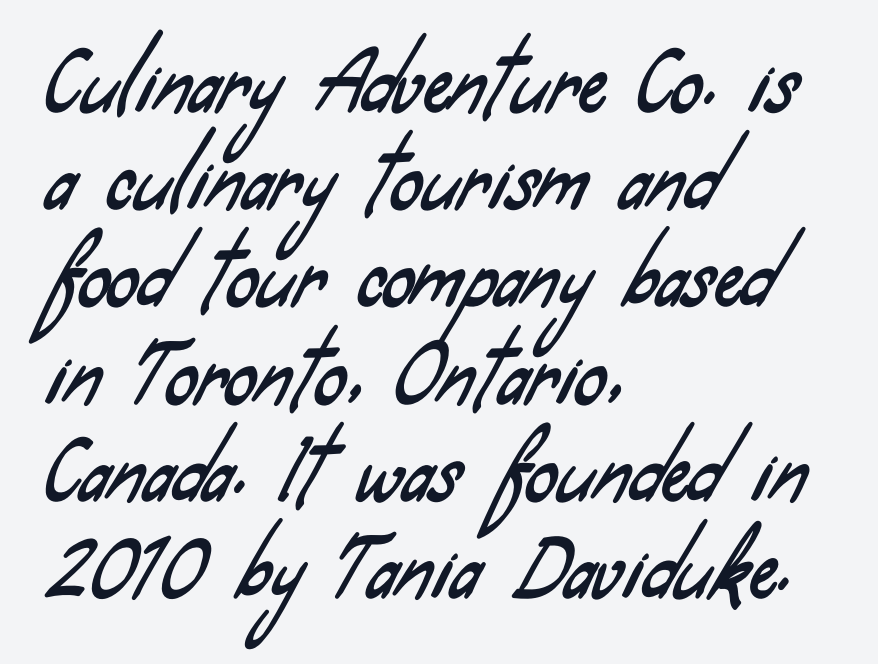
The image shows 79 px condensed sans-serif type; set left-aligned, line spacing 1.23x, normal letter spacing, not underlined; low stroke contrast and a small x-height.
